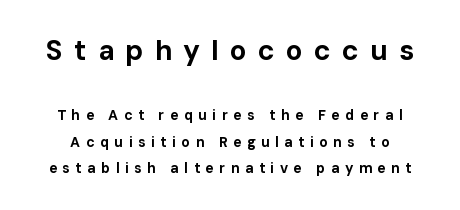
Q: Is the text bold? A: Yes.
Q: Is the text italic (slanted)? A: No, it is upright.
Q: Is the typeface a serif or a sans-serif typeface? A: Sans-serif.
Q: Is the text underlined? A: No.
Q: Is the spacing between letters normal or unusually wide? A: Unusually wide.
Q: Which block of text is set in a larger size, the first (top) or the second (bottom)? A: The first (top) one.
Q: Width (condensed, normal, or wide)? A: Normal.
Q: Stroke contrast? A: Low.
Q: x-height? A: Medium.
Q: Monospaced? A: No.
